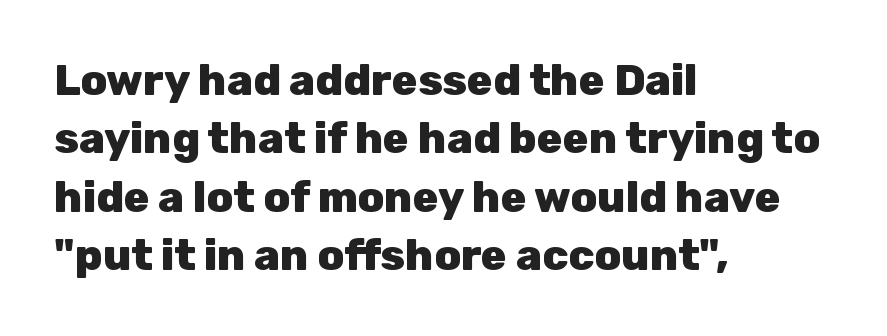
Q: Is the text bold? A: Yes.
Q: Is the text italic (slanted)? A: No, it is upright.
Q: Is the typeface a serif or a sans-serif typeface? A: Sans-serif.
Q: Is the text underlined? A: No.
Q: How is the paragraph aligned? A: Left-aligned.
Q: Is the spacing between letters normal or unusually wide? A: Normal.
Q: Is the spacing between lines tight, normal or loose? A: Normal.
Q: Width (condensed, normal, or wide)? A: Normal.
Q: Stroke contrast? A: Low.
Q: x-height? A: Medium.
Q: Monospaced? A: No.
